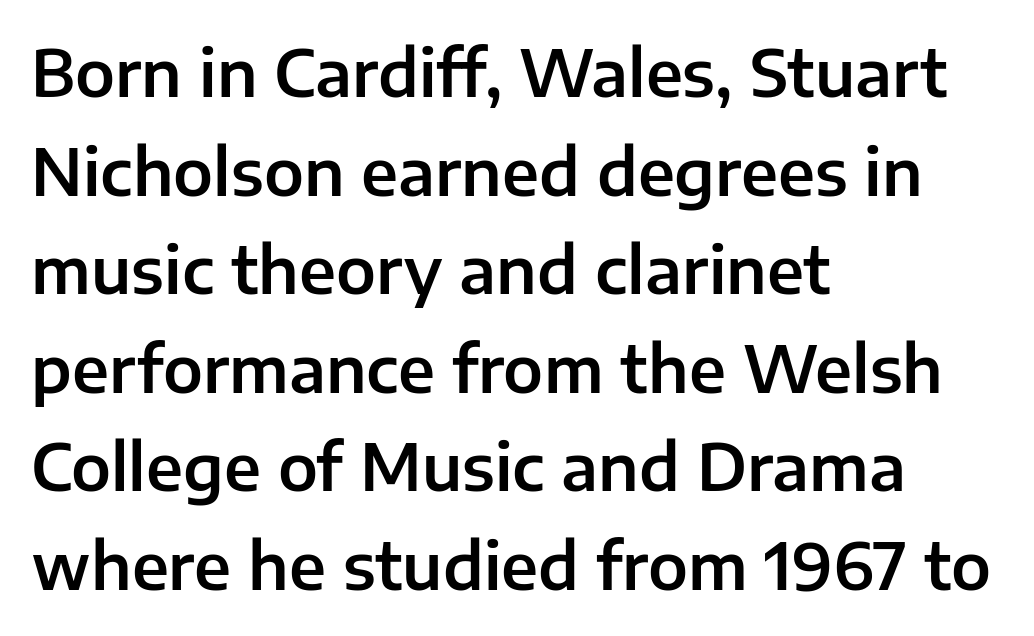
Underline: absent. Posture: straight, roman, zero tilt. Rows of type keep a routine distance in the vertical direction. Look at the tracking — it's just the regular setting, nothing added. A student would call this left alignment; a typographer would say flush left, rag right.
